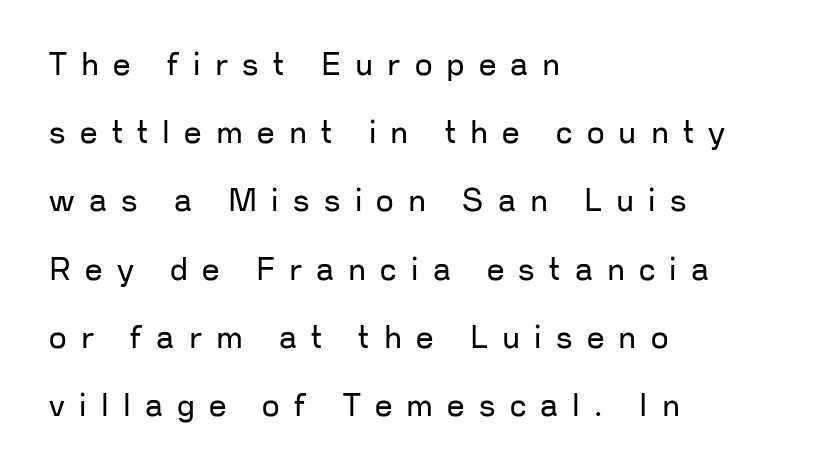
{"serif": "no", "italic": "no", "bold": "no", "weight": "regular", "width": "normal", "stroke_contrast": "low", "x_height": "medium", "monospaced": "no", "underline": "no", "align": "left", "line_spacing": "loose", "line_spacing_ratio": 2.2, "letter_spacing": "wide", "letter_spacing_em": 0.46, "glyph_px": 31}
